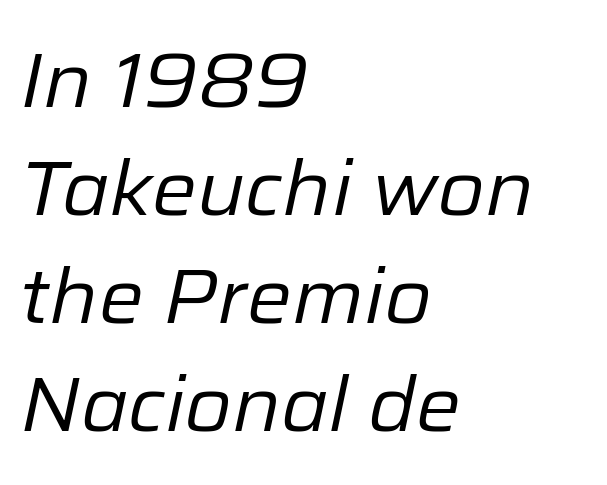
The image shows 76 px regular-weight type, italic (leaning right); set left-aligned, normal line spacing (1.42x), normal letter spacing, not underlined; low stroke contrast and a medium x-height.
